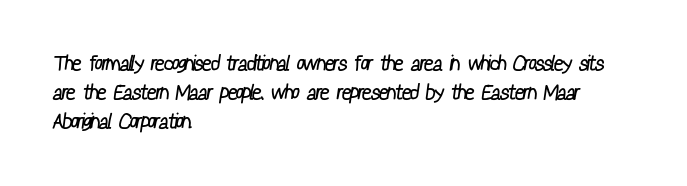
{"bold": "no", "underline": "no", "align": "left", "line_spacing": "normal", "line_spacing_ratio": 1.38, "letter_spacing": "normal", "letter_spacing_em": 0.0, "glyph_px": 21}
